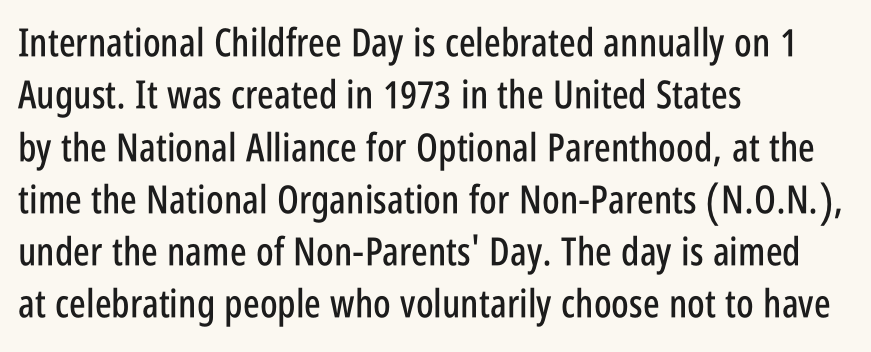
{"serif": "no", "italic": "no", "width": "condensed", "stroke_contrast": "low", "x_height": "large", "monospaced": "no", "underline": "no", "align": "left", "line_spacing": "normal", "line_spacing_ratio": 1.34, "letter_spacing": "normal", "letter_spacing_em": 0.0, "glyph_px": 39}
